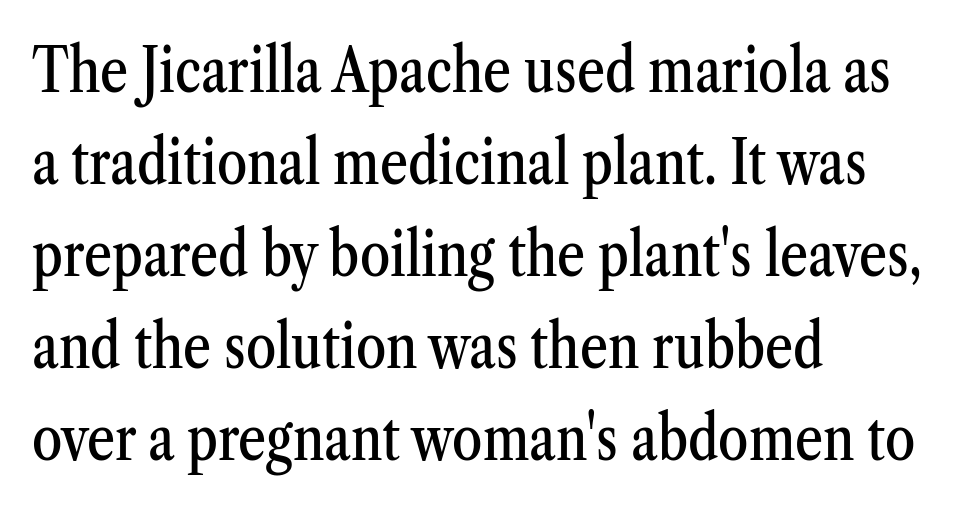
Honestly, there is no underline to notice here at all. Nobody touched the tracking dial on this one. Character widths vary here, with narrow letters taking less room than wide ones. Leading matches the norm, producing a regular column.
